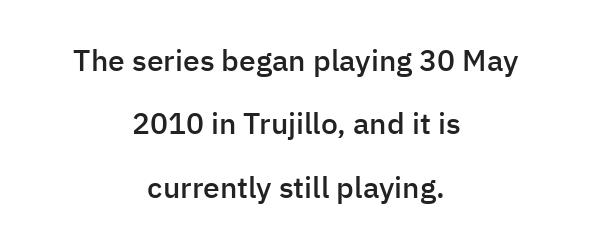
Q: Is the text bold? A: Semi-bold.
Q: Is the text italic (slanted)? A: No, it is upright.
Q: Is the typeface a serif or a sans-serif typeface? A: Sans-serif.
Q: Is the text underlined? A: No.
Q: How is the paragraph aligned? A: Centered.
Q: Is the spacing between letters normal or unusually wide? A: Normal.
Q: Is the spacing between lines tight, normal or loose? A: Loose.
Q: Width (condensed, normal, or wide)? A: Normal.
Q: Stroke contrast? A: Low.
Q: x-height? A: Medium.
Q: Monospaced? A: No.
